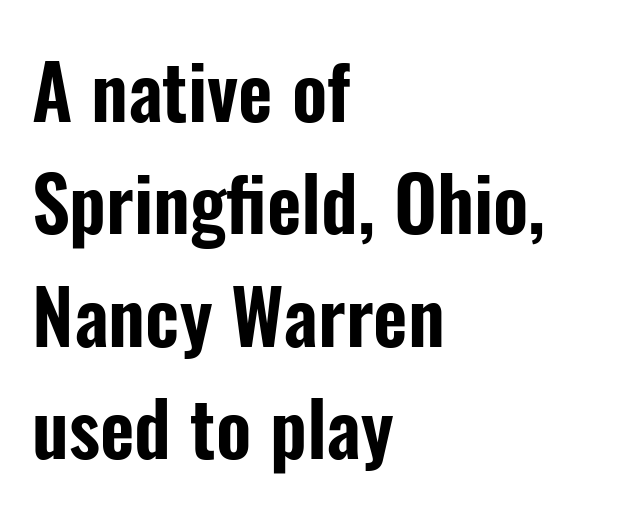
The image shows 75 px condensed sans-serif type, upright; set left-aligned, normal line spacing (1.5x), normal letter spacing, not underlined; low stroke contrast and a medium x-height.
